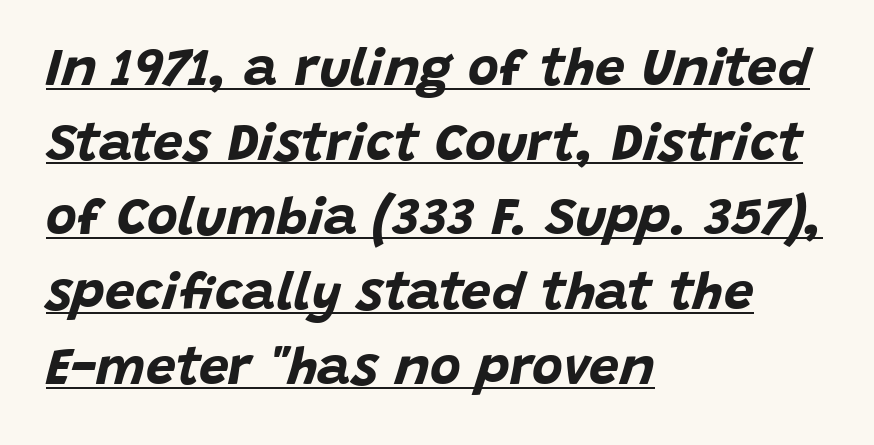
The image shows 53 px bold type, italic (leaning right); set left-aligned, normal line spacing (1.41x), normal letter spacing, underlined; low stroke contrast and a large x-height.
